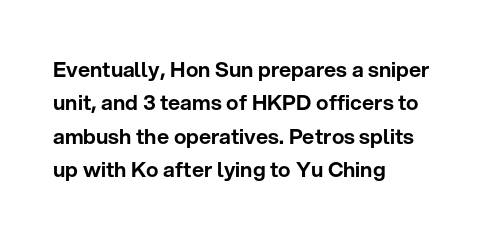
The image shows 21 px text type, upright; set left-aligned, normal line spacing (1.59x), normal letter spacing, not underlined.
